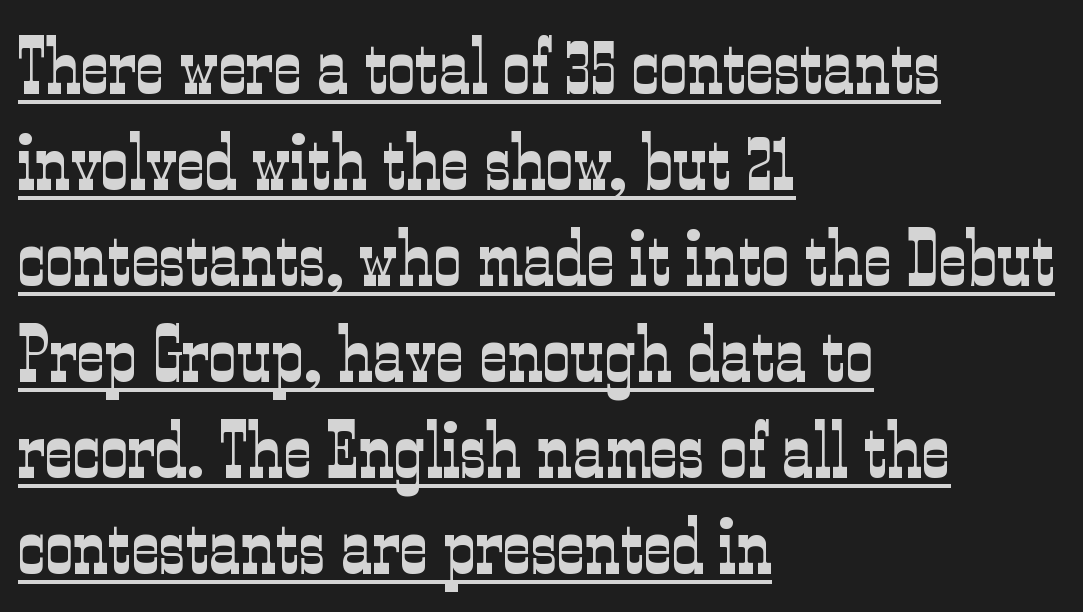
Q: Is the text bold? A: No.
Q: Is the text italic (slanted)? A: No, it is upright.
Q: Is the typeface a serif or a sans-serif typeface? A: Serif.
Q: Is the text underlined? A: Yes.
Q: How is the paragraph aligned? A: Left-aligned.
Q: Is the spacing between letters normal or unusually wide? A: Normal.
Q: Width (condensed, normal, or wide)? A: Condensed.
Q: Stroke contrast? A: Low.
Q: x-height? A: Medium.
Q: Monospaced? A: No.
